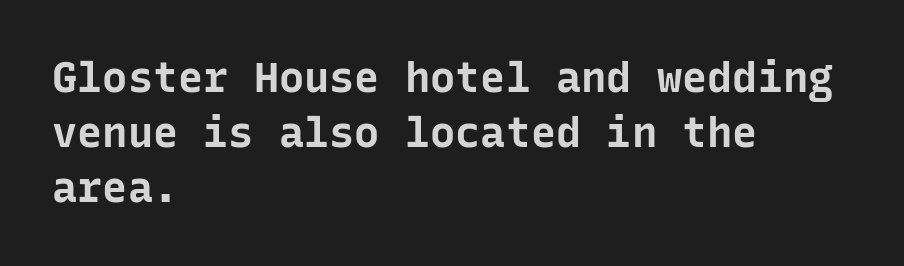
{"serif": "no", "italic": "no", "bold": "yes", "weight": "bold", "width": "normal", "stroke_contrast": "low", "x_height": "medium", "monospaced": "yes", "underline": "no", "align": "left", "line_spacing": "normal", "line_spacing_ratio": 1.31, "letter_spacing": "normal", "letter_spacing_em": 0.0, "glyph_px": 42}
